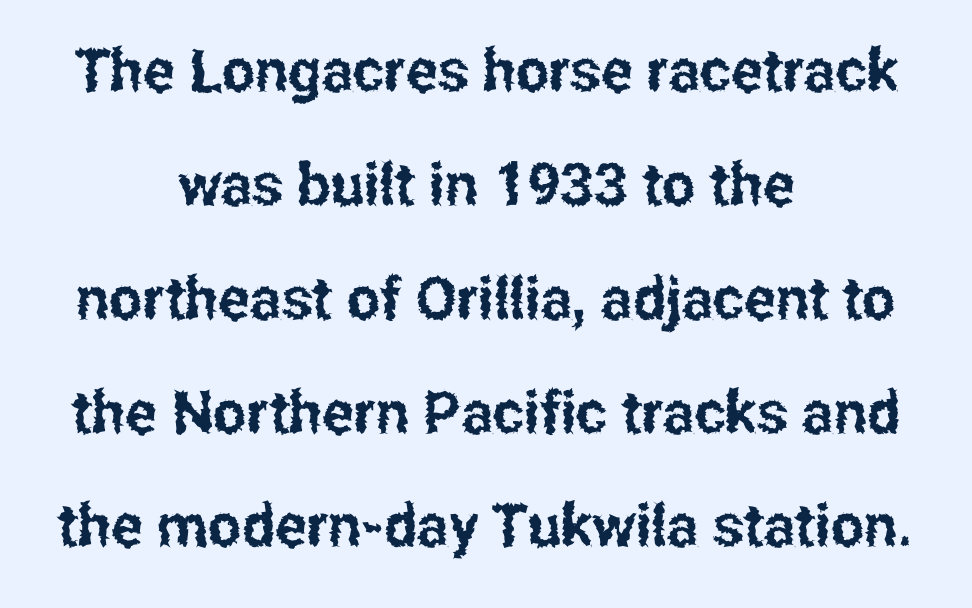
Caption: standard tracking, unaltered. Honestly, the rows look like they've been pulled way apart. Nothing sits at the stroke ends, so this counts as sans-serif. The lines in this sample share a center point and differ in where they start and stop. If you drew a line through each stem, it would be perfectly vertical.
